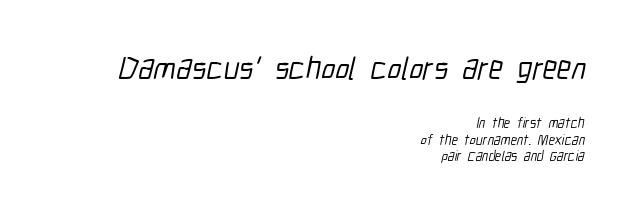
The font family rendered here belongs to the sans-serif group. Look at the glyph heights: the upper group is clearly the bigger setting. Note the varied advance widths — an 'i' is clearly narrower than an 'm'. The rag falls on the left side of this text block. Look at the tracking — it's just the regular setting, nothing added. Just letters on the line, the space beneath them empty.
